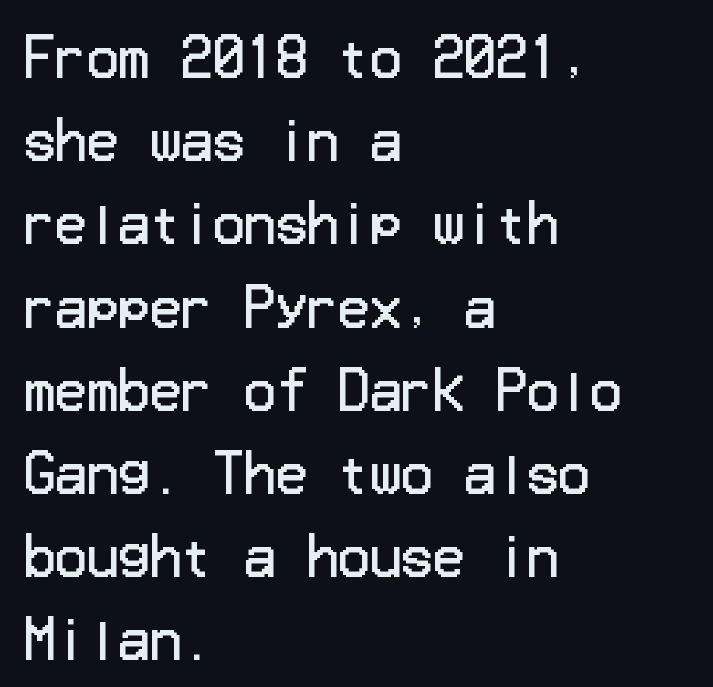
Q: Is the text bold? A: No.
Q: Is the text italic (slanted)? A: No, it is upright.
Q: Is the typeface a serif or a sans-serif typeface? A: Sans-serif.
Q: Is the text underlined? A: No.
Q: How is the paragraph aligned? A: Left-aligned.
Q: Is the spacing between letters normal or unusually wide? A: Normal.
Q: Is the spacing between lines tight, normal or loose? A: Normal.
Q: Width (condensed, normal, or wide)? A: Normal.
Q: Stroke contrast? A: Low.
Q: x-height? A: Medium.
